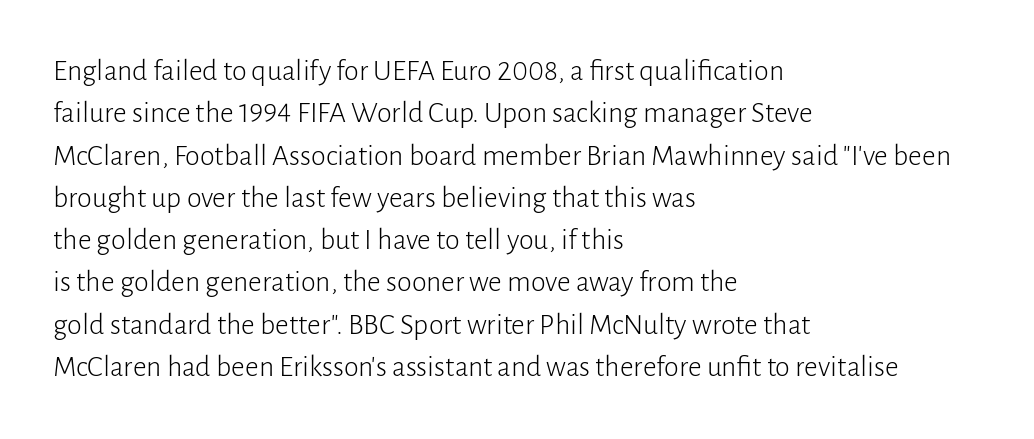
The image shows 30 px light sans-serif type, upright; set left-aligned, normal line spacing (1.41x), normal letter spacing, not underlined; low stroke contrast and a medium x-height.
